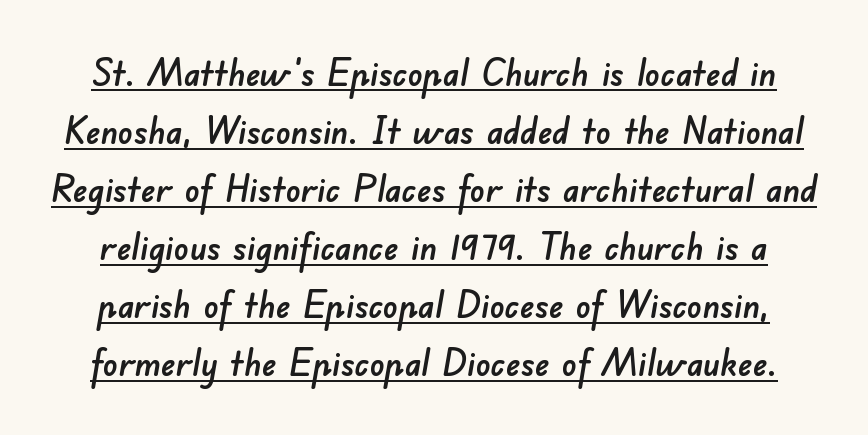
Letter spacing: default. Looks like regular typesetting: each glyph gets only the width it needs. Vertical spacing — default. Observe the absence of serifs on each vertical stroke in this sample. You can see a thin bar hugging the bottom of the glyphs.
